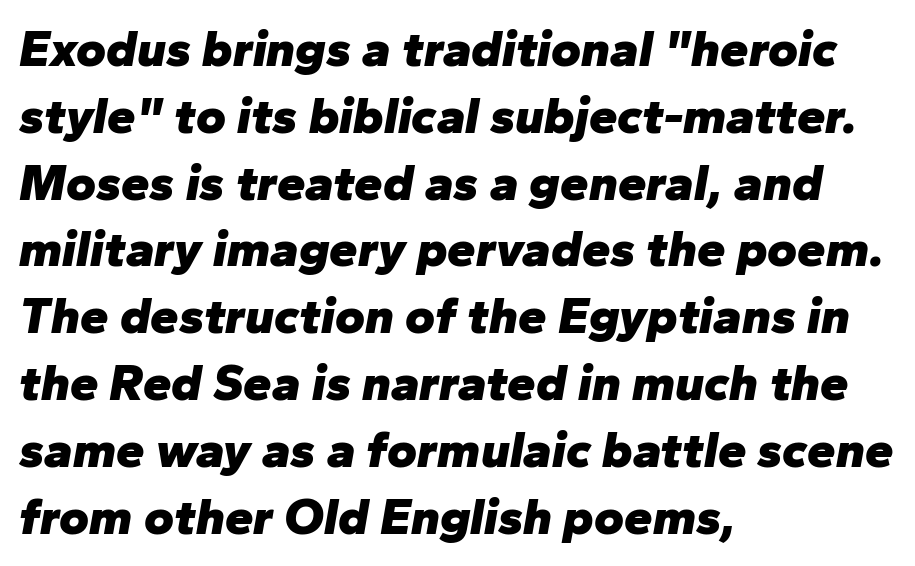
Does the copy run flush right? No — it runs flush left. The block of text has a typical density, with ordinary space between rows. You could not count columns in this text — the font is proportionally spaced. The glyphs are unaccompanied by any horizontal stroke below them. These lines carry a lot of weight — the face is fully bold. The whole block is typeset with a tilt.
